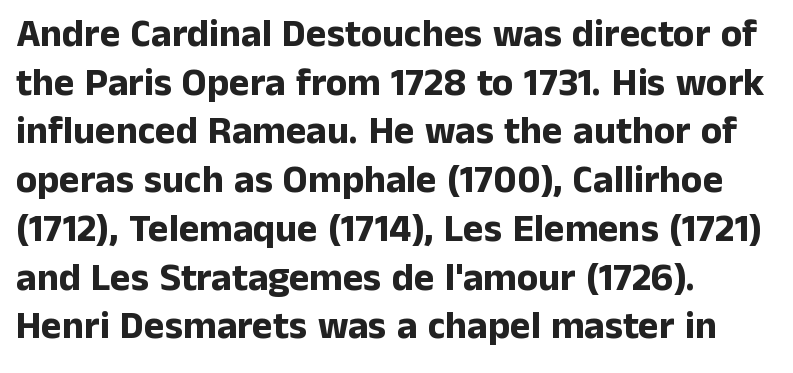
Q: Is the text bold? A: Yes.
Q: Is the text italic (slanted)? A: No, it is upright.
Q: Is the typeface a serif or a sans-serif typeface? A: Sans-serif.
Q: Is the text underlined? A: No.
Q: How is the paragraph aligned? A: Left-aligned.
Q: Is the spacing between letters normal or unusually wide? A: Normal.
Q: Is the spacing between lines tight, normal or loose? A: Normal.
Q: Width (condensed, normal, or wide)? A: Normal.
Q: Stroke contrast? A: Low.
Q: x-height? A: Medium.
Q: Monospaced? A: No.
